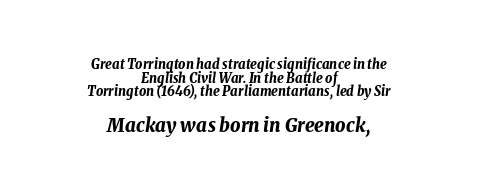
Q: Is the text bold? A: Yes.
Q: Is the text italic (slanted)? A: Yes, it leans right by about 8 degrees.
Q: Is the text underlined? A: No.
Q: How is the paragraph aligned? A: Centered.
Q: Is the spacing between letters normal or unusually wide? A: Normal.
Q: Is the spacing between lines tight, normal or loose? A: Tight.
Q: Which block of text is set in a larger size, the first (top) or the second (bottom)? A: The second (bottom) one.
